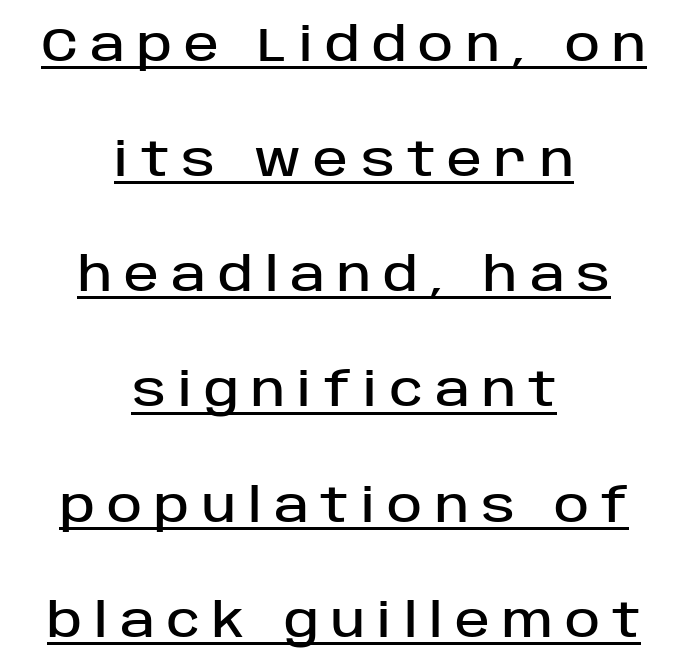
Q: Is the text italic (slanted)? A: No, it is upright.
Q: Is the typeface a serif or a sans-serif typeface? A: Sans-serif.
Q: Is the text underlined? A: Yes.
Q: How is the paragraph aligned? A: Centered.
Q: Is the spacing between letters normal or unusually wide? A: Unusually wide.
Q: Is the spacing between lines tight, normal or loose? A: Loose.
Q: Width (condensed, normal, or wide)? A: Normal.
Q: Stroke contrast? A: Low.
Q: x-height? A: Large.
Q: Monospaced? A: No.
